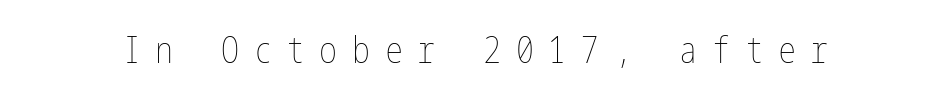
{"italic": "no", "bold": "no", "weight": "thin", "width": "condensed", "stroke_contrast": "low", "x_height": "medium", "underline": "no", "letter_spacing": "wide", "letter_spacing_em": 0.41, "glyph_px": 36}
